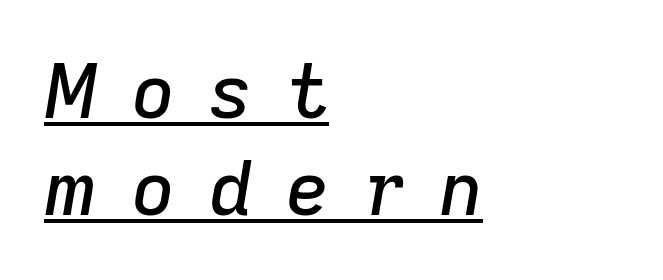
{"italic": "yes", "lean": "right", "slant_degrees": 9, "width": "normal", "stroke_contrast": "low", "x_height": "medium", "monospaced": "no", "underline": "yes", "align": "left", "line_spacing": "normal", "line_spacing_ratio": 1.29, "letter_spacing": "wide", "letter_spacing_em": 0.45, "glyph_px": 75}
